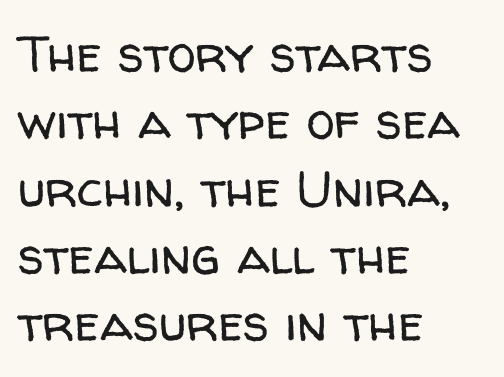
The weight tops out at a normal text grade. Normally led — the rows are evenly, conventionally spaced. If you drew a line through each stem, it would be perfectly vertical. Is this a fixed-width face? No — the glyphs have proportional, varying widths. Note: no serifs on the glyphs.
